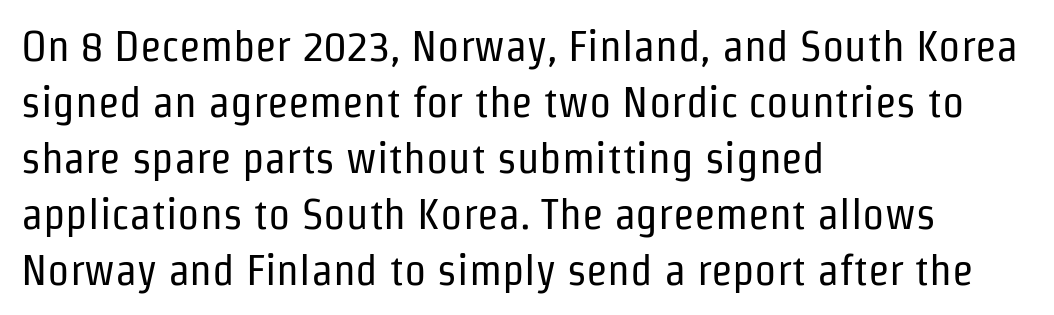
{"serif": "no", "italic": "no", "bold": "no", "weight": "regular", "width": "condensed", "stroke_contrast": "low", "x_height": "medium", "monospaced": "no", "underline": "no", "align": "left", "line_spacing": "normal", "line_spacing_ratio": 1.27, "letter_spacing": "normal", "letter_spacing_em": 0.0, "glyph_px": 44}
